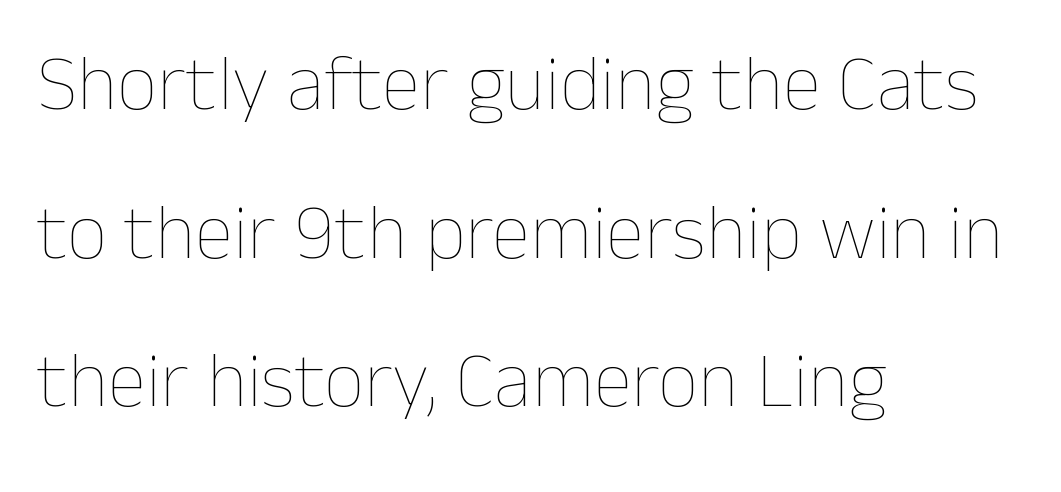
The image shows 79 px thin type, upright; set left-aligned, line spacing 1.88x, normal letter spacing, not underlined; low stroke contrast and a medium x-height.
